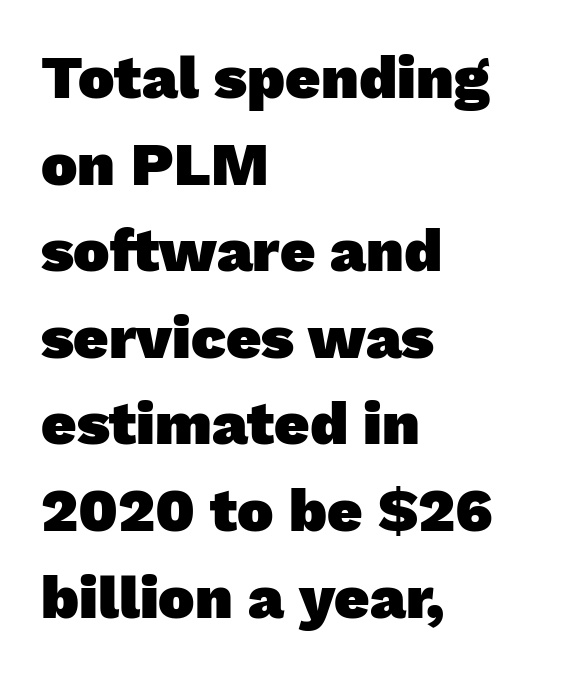
The image shows 61 px heavy sans-serif type; set left-aligned, normal line spacing (1.42x), normal letter spacing, not underlined; low stroke contrast and a medium x-height.
